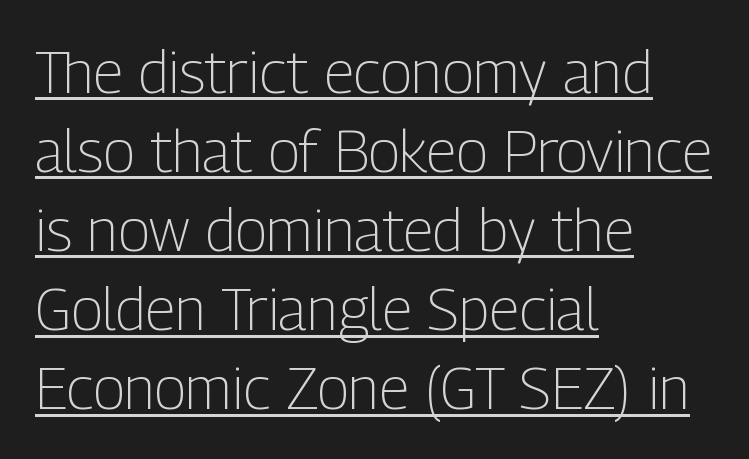
Q: Is the text bold? A: No.
Q: Is the text italic (slanted)? A: No, it is upright.
Q: Is the typeface a serif or a sans-serif typeface? A: Sans-serif.
Q: Is the text underlined? A: Yes.
Q: How is the paragraph aligned? A: Left-aligned.
Q: Is the spacing between letters normal or unusually wide? A: Normal.
Q: Is the spacing between lines tight, normal or loose? A: Normal.
Q: Width (condensed, normal, or wide)? A: Condensed.
Q: Stroke contrast? A: Low.
Q: x-height? A: Medium.
Q: Monospaced? A: No.
